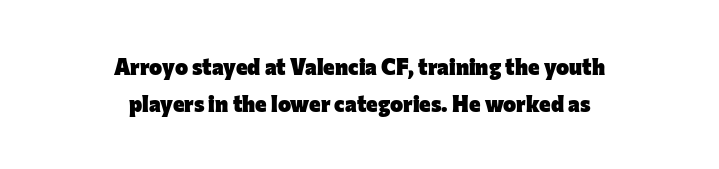
Q: Is the text bold? A: Yes.
Q: Is the text italic (slanted)? A: No, it is upright.
Q: Is the text underlined? A: No.
Q: How is the paragraph aligned? A: Centered.
Q: Is the spacing between letters normal or unusually wide? A: Normal.
Q: Is the spacing between lines tight, normal or loose? A: Normal.
